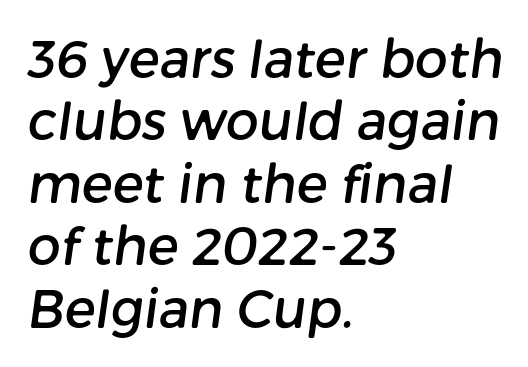
{"serif": "no", "width": "normal", "stroke_contrast": "low", "x_height": "medium", "monospaced": "no", "underline": "no", "align": "left", "line_spacing_ratio": 1.2, "letter_spacing": "normal", "letter_spacing_em": 0.0, "glyph_px": 52}
